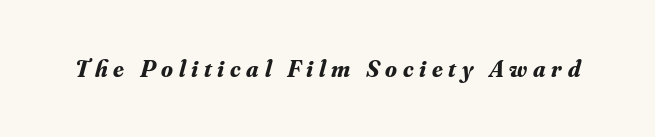
Rule under the text: the space is simply empty. Weight check: bold — yes, fully. Italic? Definitely — the glyphs are oblique. The passage shown has open, widely tracked lettering throughout.
